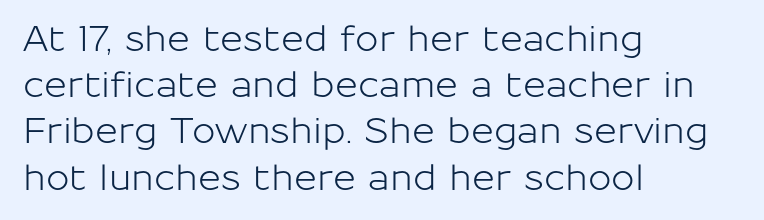
The image shows 35 px sans-serif type, upright; set left-aligned, normal line spacing (1.32x), normal letter spacing, not underlined; low stroke contrast and a medium x-height.
